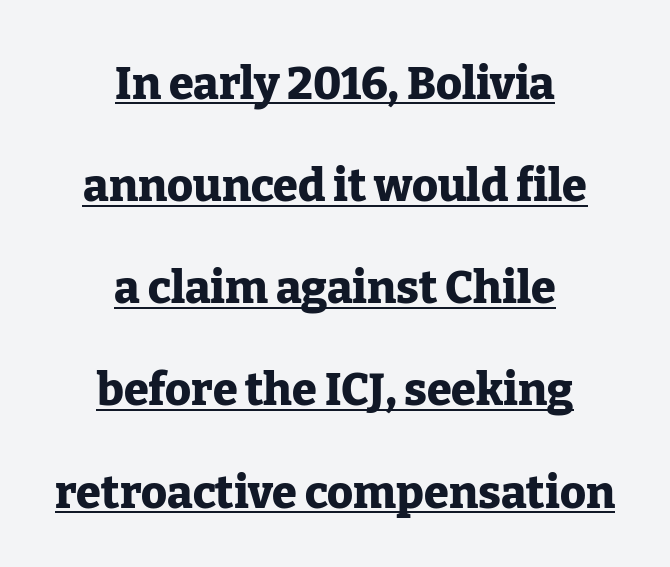
{"serif": "yes", "italic": "no", "bold": "yes", "weight": "heavy", "width": "normal", "stroke_contrast": "low", "x_height": "medium", "monospaced": "no", "underline": "yes", "align": "center", "line_spacing": "loose", "line_spacing_ratio": 2.27, "letter_spacing": "normal", "letter_spacing_em": 0.0, "glyph_px": 45}
